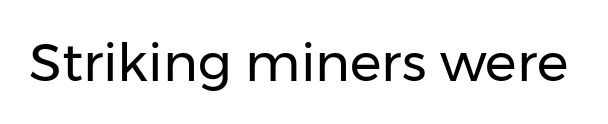
The image shows 53 px regular-weight sans-serif type, upright; set normal letter spacing, not underlined; low stroke contrast and a medium x-height.
